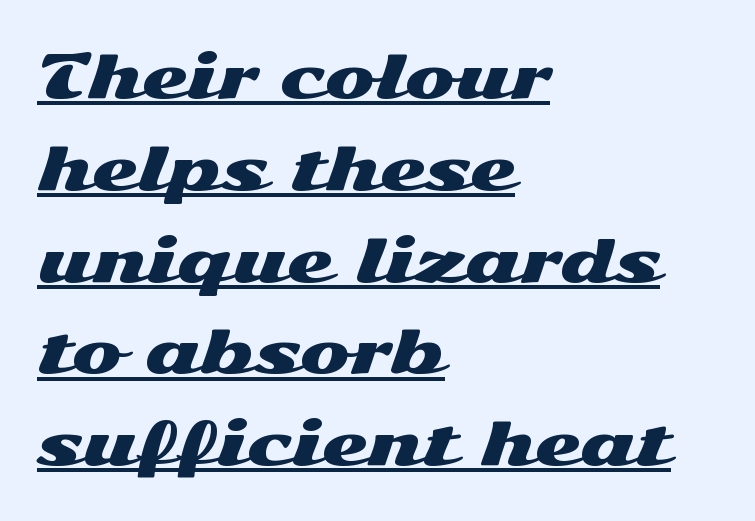
Q: Is the text italic (slanted)? A: Yes.
Q: Is the typeface a serif or a sans-serif typeface? A: Sans-serif.
Q: Is the text underlined? A: Yes.
Q: How is the paragraph aligned? A: Left-aligned.
Q: Is the spacing between letters normal or unusually wide? A: Normal.
Q: Is the spacing between lines tight, normal or loose? A: Normal.
Q: Width (condensed, normal, or wide)? A: Wide.
Q: Stroke contrast? A: Medium.
Q: x-height? A: Medium.
Q: Monospaced? A: No.
